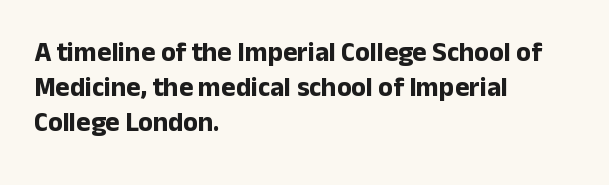
Is there much room between lines? A standard amount, neither cramped nor airy. Emphasis by weight is at full strength: bold. Each word holds together tightly as a unit, with standard inter-letter gaps. Rule under the text: the space is simply empty. Style check: upright. Does the copy run flush right? No — it runs flush left.
